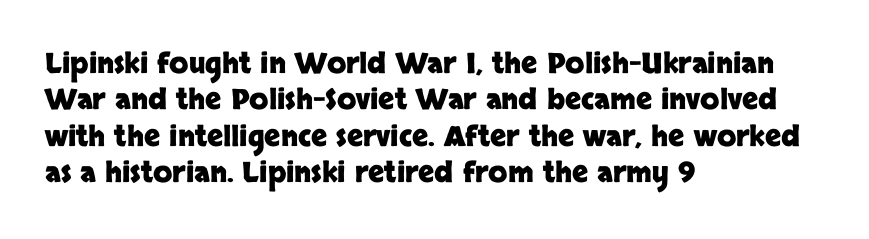
Q: Is the text bold? A: Yes.
Q: Is the text italic (slanted)? A: No, it is upright.
Q: Is the typeface a serif or a sans-serif typeface? A: Sans-serif.
Q: Is the text underlined? A: No.
Q: How is the paragraph aligned? A: Left-aligned.
Q: Is the spacing between letters normal or unusually wide? A: Normal.
Q: Is the spacing between lines tight, normal or loose? A: Normal.
Q: Width (condensed, normal, or wide)? A: Normal.
Q: Stroke contrast? A: Low.
Q: x-height? A: Large.
Q: Monospaced? A: No.
